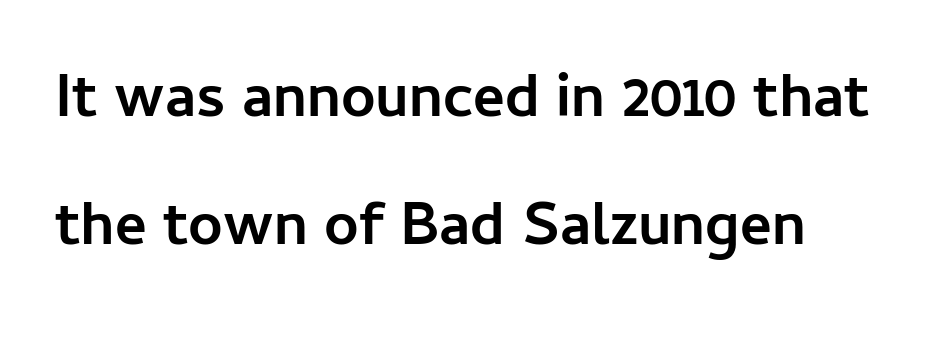
The image shows 61 px semibold sans-serif type, upright; set loose line spacing (2.1x), normal letter spacing, not underlined; low stroke contrast and a medium x-height.
